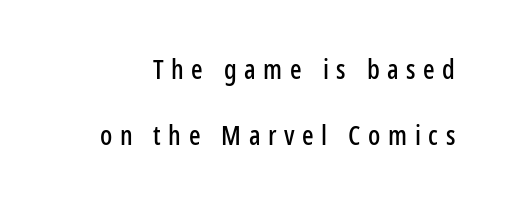
The image shows 27 px text type, upright; set loose line spacing (2.44x), unusually wide letter spacing (+0.28 em), not underlined.
